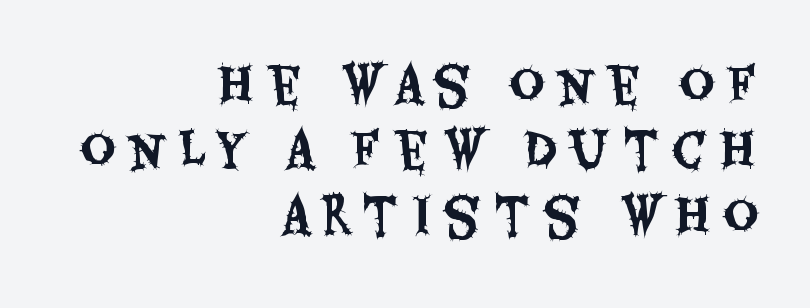
The image shows 48 px condensed sans-serif type, upright; set right-aligned, normal line spacing (1.36x), unusually wide letter spacing (+0.26 em), not underlined; medium stroke contrast and a large x-height.
